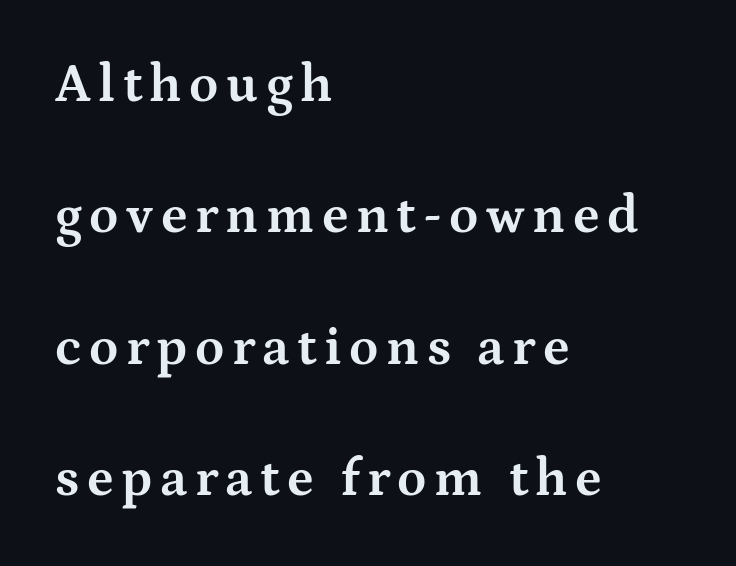
The characters look thick and weighty, a clear bold. The axis of the letterforms is exactly vertical. Typeset ragged right — the left edge is the straight one. Whoever set this chose breathing room over compactness in the vertical rhythm.
